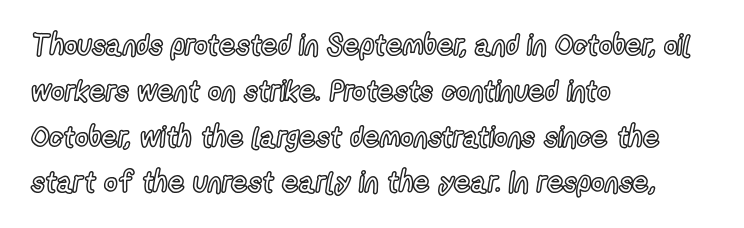
No word sits above an underline. The gaps between neighbouring characters are ordinary and unremarkable. You could not count columns in this text — the font is proportionally spaced. Line starts are locked; line ends wander. Horizontal bands of white between lines are of average thickness.
